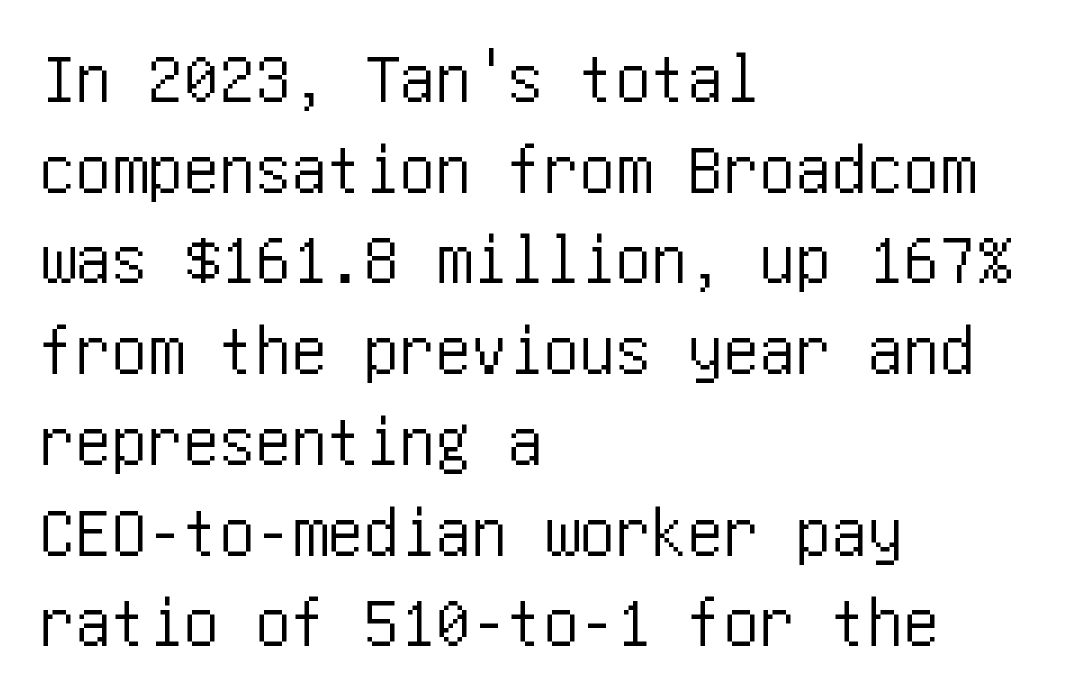
The image shows 72 px condensed sans-serif type, upright; set left-aligned, normal line spacing (1.26x), normal letter spacing, not underlined; low stroke contrast and a large x-height.
